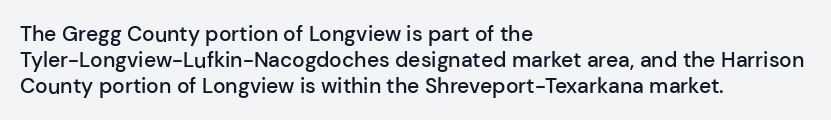
Q: Is the text bold? A: Semi-bold.
Q: Is the text italic (slanted)? A: No, it is upright.
Q: Is the text underlined? A: No.
Q: How is the paragraph aligned? A: Left-aligned.
Q: Is the spacing between letters normal or unusually wide? A: Normal.
